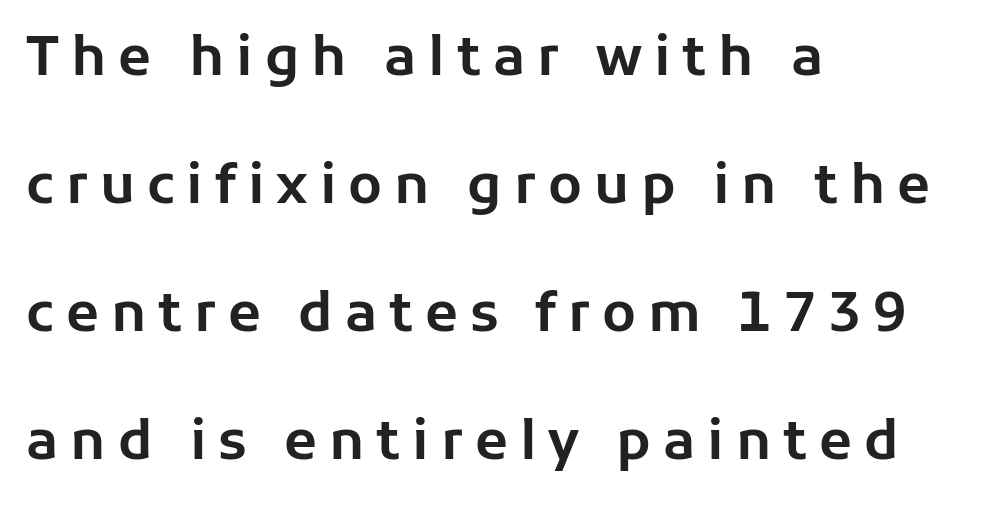
The image shows 54 px sans-serif type, upright; set left-aligned, loose line spacing (2.37x), unusually wide letter spacing (+0.22 em), not underlined; low stroke contrast and a medium x-height.
